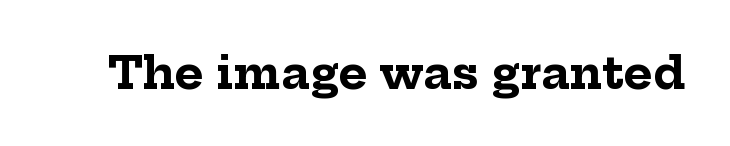
The image shows 44 px bold serif type, upright; set normal letter spacing, not underlined; low stroke contrast and a medium x-height.
